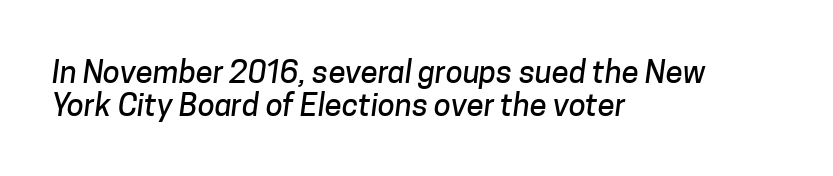
{"serif": "no", "width": "normal", "stroke_contrast": "low", "x_height": "medium", "monospaced": "no", "underline": "no", "align": "left", "line_spacing": "tight", "line_spacing_ratio": 1.05, "letter_spacing": "normal", "letter_spacing_em": 0.0, "glyph_px": 31}
